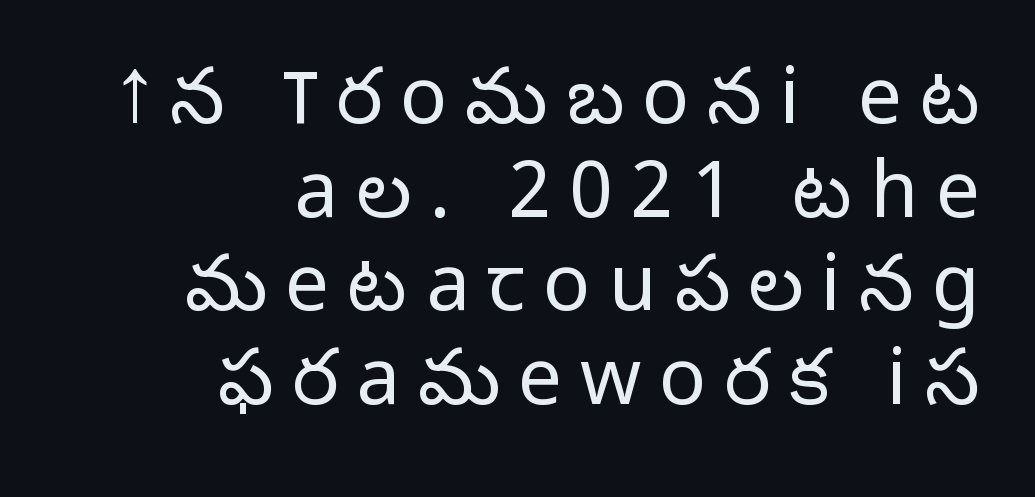
Q: Is the text bold? A: No.
Q: Is the text italic (slanted)? A: No, it is upright.
Q: Is the typeface a serif or a sans-serif typeface? A: Sans-serif.
Q: Is the text underlined? A: No.
Q: How is the paragraph aligned? A: Right-aligned.
Q: Is the spacing between letters normal or unusually wide? A: Unusually wide.
Q: Width (condensed, normal, or wide)? A: Normal.
Q: Stroke contrast? A: Low.
Q: x-height? A: Medium.
Q: Monospaced? A: No.
